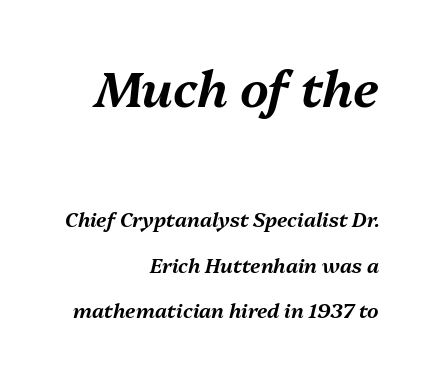
Q: Is the text italic (slanted)? A: Yes, it leans right by about 13 degrees.
Q: Is the text underlined? A: No.
Q: How is the paragraph aligned? A: Right-aligned.
Q: Is the spacing between letters normal or unusually wide? A: Normal.
Q: Is the spacing between lines tight, normal or loose? A: Loose.
Q: Which block of text is set in a larger size, the first (top) or the second (bottom)? A: The first (top) one.
Q: Width (condensed, normal, or wide)? A: Normal.
Q: Stroke contrast? A: Medium.
Q: x-height? A: Medium.
Q: Monospaced? A: No.
